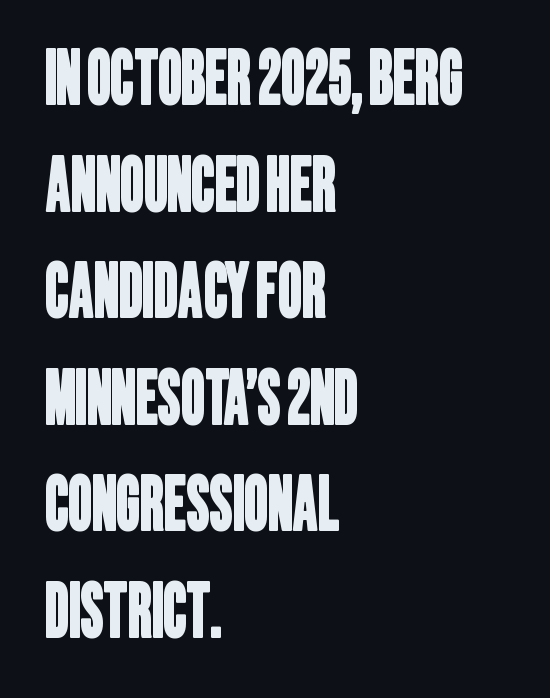
{"serif": "no", "width": "condensed", "stroke_contrast": "low", "x_height": "large", "monospaced": "no", "underline": "no", "align": "left", "line_spacing": "normal", "line_spacing_ratio": 1.44, "letter_spacing": "normal", "letter_spacing_em": 0.0, "glyph_px": 74}
